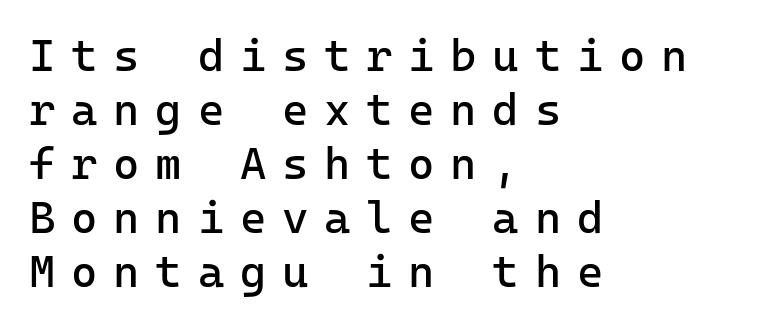
Unlike a traditional serif, this face leaves its strokes unadorned. Is the type heavy? It reads as light-to-regular instead. Which margin do the lines hug? The left one — the right edge is uneven. Loose tracking; the words dissolve into strings of separated letters.
